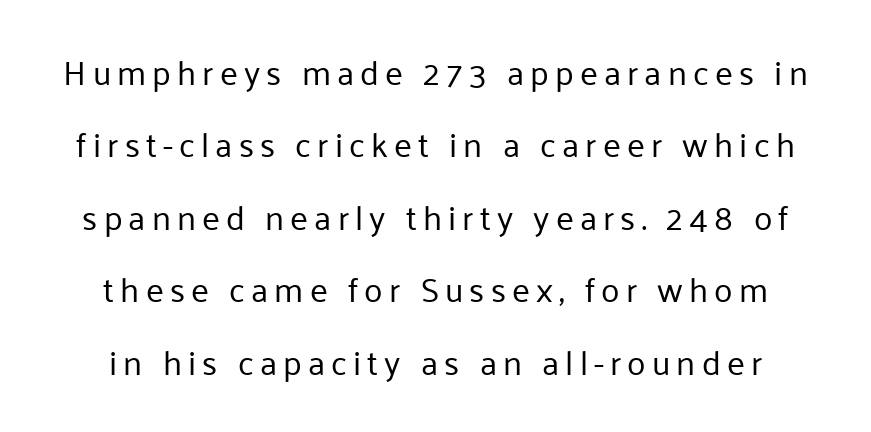
The image shows 34 px regular-weight sans-serif type, upright; set centered, loose line spacing (2.13x), not underlined; low stroke contrast and a medium x-height.
